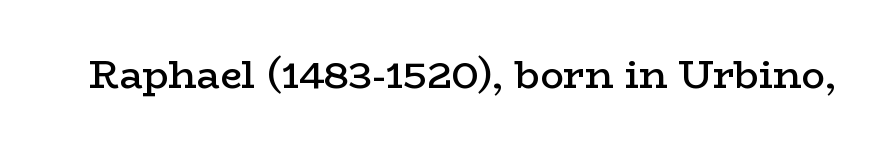
Q: Is the text bold? A: Semi-bold.
Q: Is the text italic (slanted)? A: No, it is upright.
Q: Is the typeface a serif or a sans-serif typeface? A: Serif.
Q: Is the text underlined? A: No.
Q: Is the spacing between letters normal or unusually wide? A: Normal.
Q: Width (condensed, normal, or wide)? A: Wide.
Q: Stroke contrast? A: Low.
Q: x-height? A: Medium.
Q: Monospaced? A: No.
